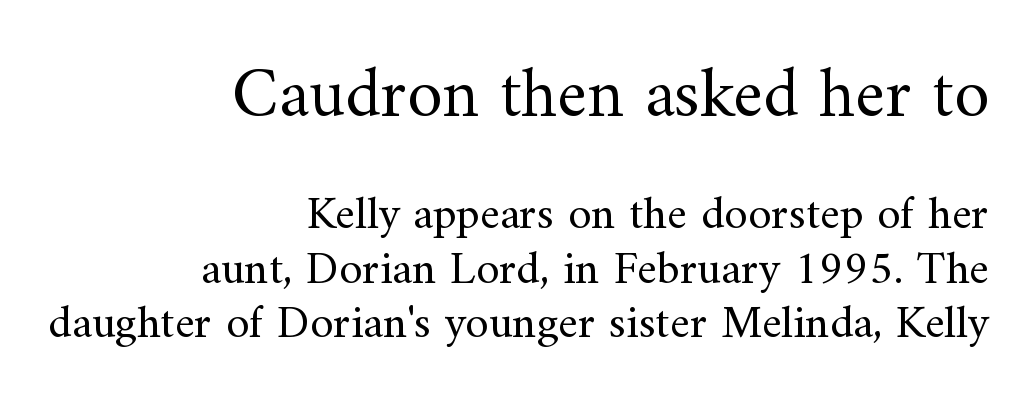
The specimen omits any rule beneath the text block's lines. The type is set solid horizontally, with unmodified tracking. Leftover space on each line is placed entirely before the opening word. Stroke terminals: seriffed. A quiet, ordinary-to-light weight characterises the typeface. The typography opts for an upright posture over an oblique one.
